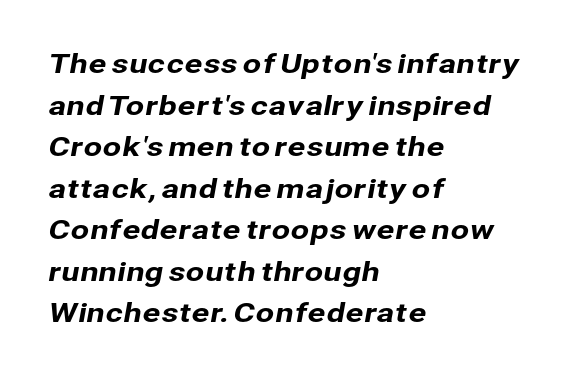
Q: Is the text underlined? A: No.
Q: How is the paragraph aligned? A: Left-aligned.
Q: Is the spacing between letters normal or unusually wide? A: Normal.
Q: Is the spacing between lines tight, normal or loose? A: Normal.
